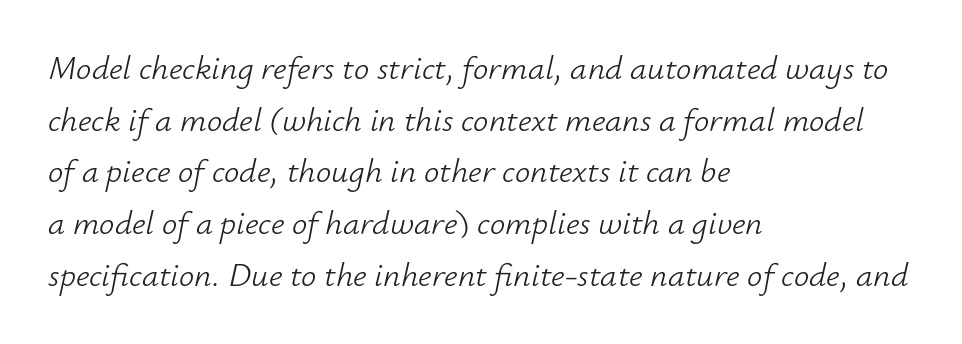
Q: Is the text bold? A: No.
Q: Is the text italic (slanted)? A: Yes, it leans right by about 12 degrees.
Q: Is the text underlined? A: No.
Q: How is the paragraph aligned? A: Left-aligned.
Q: Is the spacing between letters normal or unusually wide? A: Normal.
Q: Is the spacing between lines tight, normal or loose? A: Normal.
Q: Width (condensed, normal, or wide)? A: Normal.
Q: Stroke contrast? A: Low.
Q: x-height? A: Small.
Q: Monospaced? A: No.
